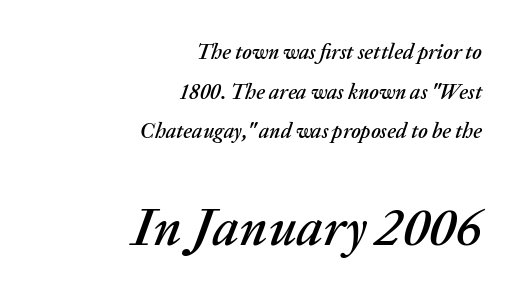
The image shows 53 px text type, italic (leaning right); set right-aligned, line spacing 1.89x, normal letter spacing, not underlined; the second (bottom) block is 2.52x larger; medium stroke contrast and a medium x-height.
